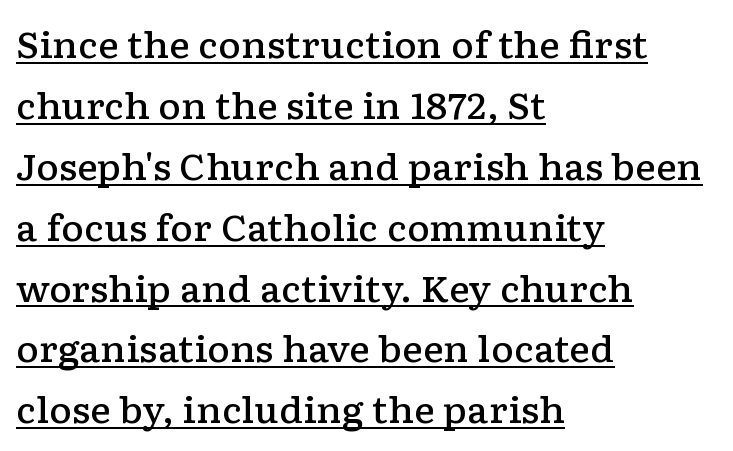
Q: Is the text bold? A: Semi-bold.
Q: Is the text italic (slanted)? A: No, it is upright.
Q: Is the typeface a serif or a sans-serif typeface? A: Serif.
Q: Is the text underlined? A: Yes.
Q: How is the paragraph aligned? A: Left-aligned.
Q: Is the spacing between letters normal or unusually wide? A: Normal.
Q: Width (condensed, normal, or wide)? A: Wide.
Q: Stroke contrast? A: Low.
Q: x-height? A: Medium.
Q: Monospaced? A: No.
